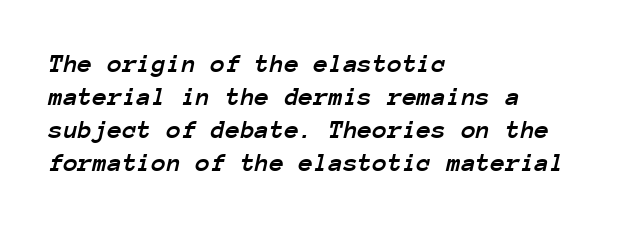
The image shows 27 px text type, italic (leaning right); set left-aligned, line spacing 1.22x, normal letter spacing, not underlined.
